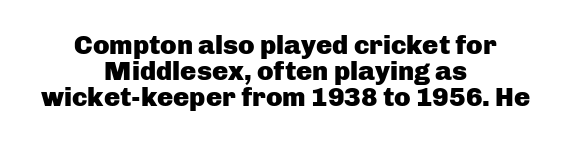
The image shows 27 px bold type, upright; set centered, tight line spacing (0.96x), normal letter spacing, not underlined.
